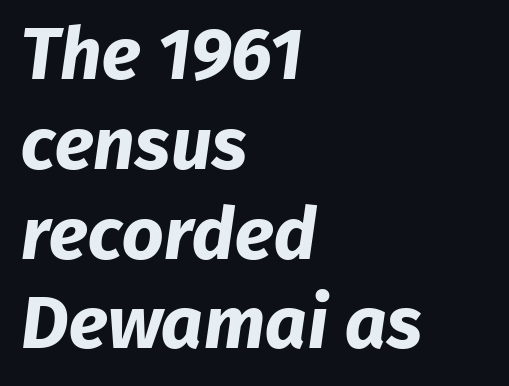
{"serif": "no", "bold": "yes", "weight": "bold", "width": "normal", "stroke_contrast": "low", "x_height": "medium", "monospaced": "no", "underline": "no", "align": "left", "line_spacing_ratio": 1.23, "letter_spacing": "normal", "letter_spacing_em": 0.0, "glyph_px": 73}
